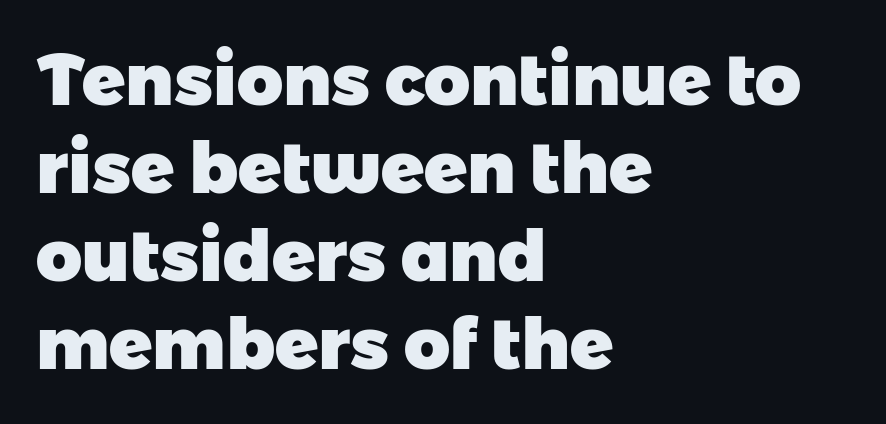
{"serif": "no", "bold": "yes", "weight": "heavy", "width": "normal", "stroke_contrast": "low", "x_height": "medium", "monospaced": "no", "underline": "no", "align": "left", "line_spacing_ratio": 1.24, "letter_spacing": "normal", "letter_spacing_em": 0.0, "glyph_px": 71}
